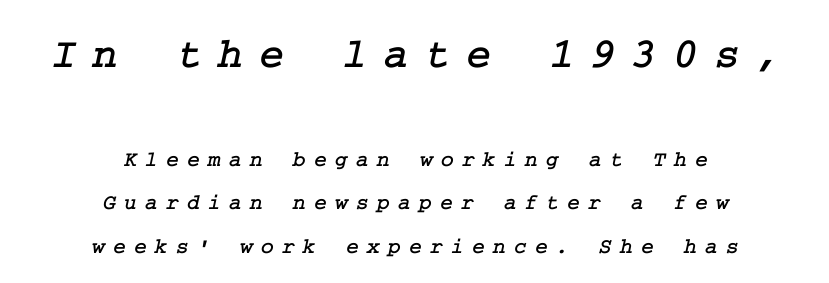
The image shows 43 px serif type; set centered, loose line spacing (1.98x), unusually wide letter spacing (+0.37 em), not underlined; the first (top) block is 1.95x larger; low stroke contrast and a medium x-height.
